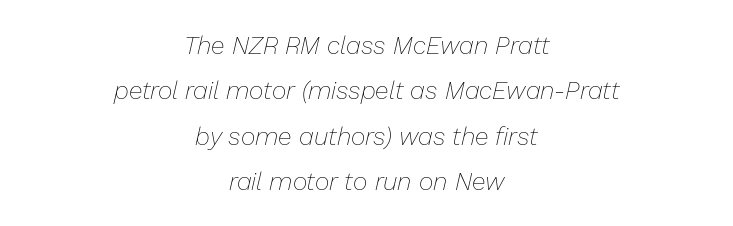
Q: Is the text bold? A: No.
Q: Is the text italic (slanted)? A: Yes, it leans right by about 13 degrees.
Q: Is the text underlined? A: No.
Q: How is the paragraph aligned? A: Centered.
Q: Is the spacing between letters normal or unusually wide? A: Normal.
